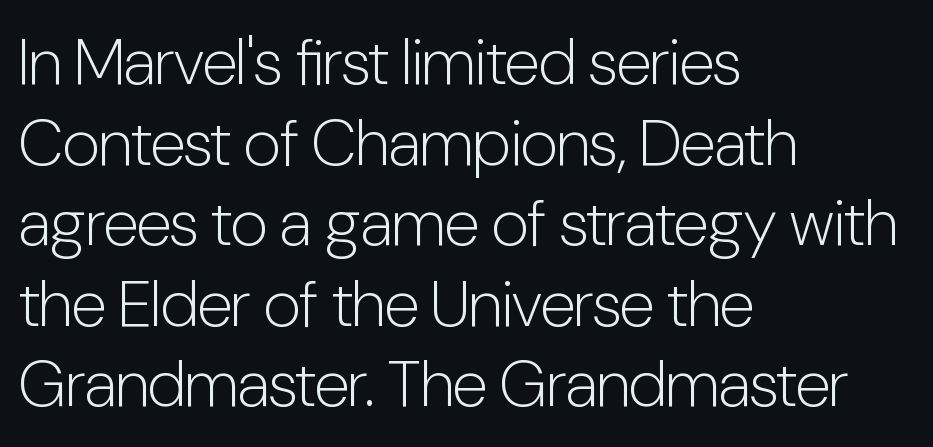
The image shows 65 px light, condensed sans-serif type, upright; set left-aligned, line spacing 1.24x, normal letter spacing, not underlined; low stroke contrast and a medium x-height.
